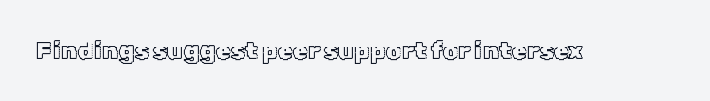
Observe the ordinary spacing: letters are neighbours, not strangers. Underline: absent. Rendered with straight, roman letterforms.
